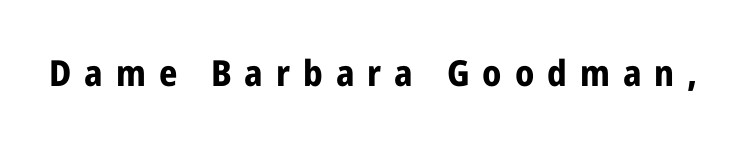
How heavy is the stroke? Heavy — this is a bold. This sample has the flowing, uneven cadence of proportional lettering. Beneath every word, the page is bare. Spacing between characters has been opened up far beyond the box default.
